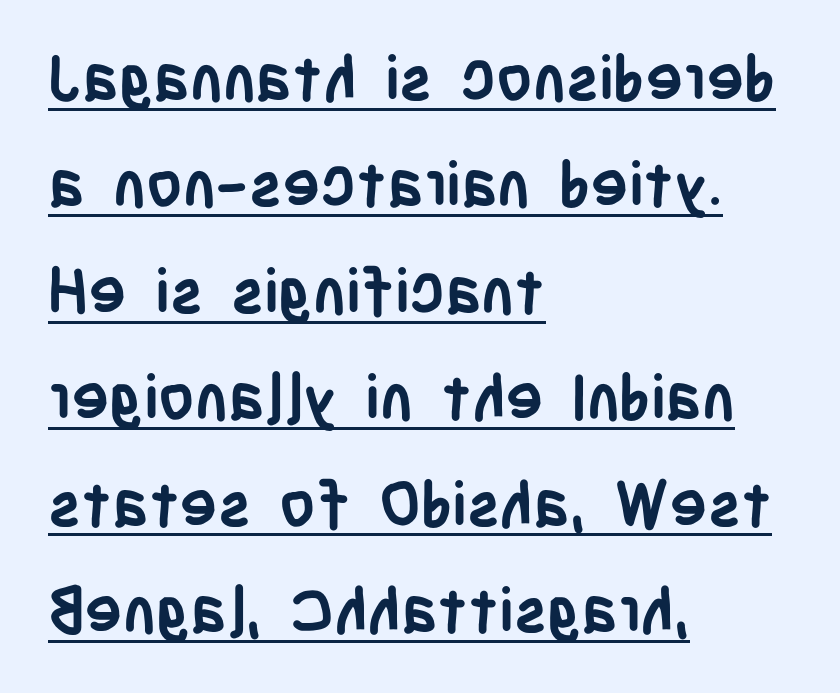
{"serif": "no", "italic": "no", "bold": "yes", "weight": "semibold", "width": "condensed", "stroke_contrast": "low", "x_height": "large", "monospaced": "no", "underline": "yes", "align": "left", "line_spacing": "normal", "line_spacing_ratio": 1.69, "letter_spacing": "normal", "letter_spacing_em": 0.0, "glyph_px": 63}
